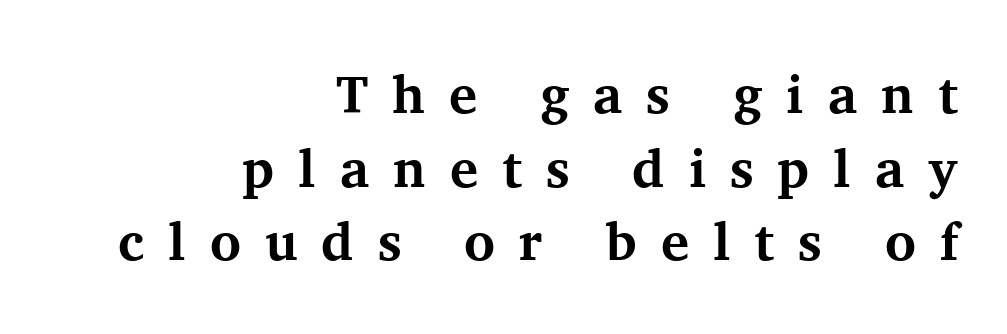
The letters are bold, with thick, heavy strokes. All the whitespace from short lines collects on the left. Does the lettering tilt? It doesn't — this is upright. The line-height multiplier appears to be the usual default.
